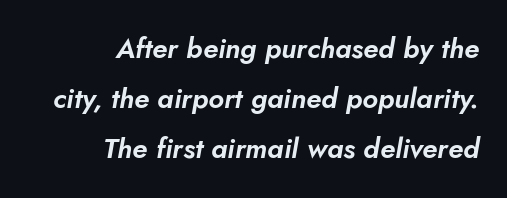
The image shows 28 px text type, italic (leaning right); set right-aligned, line spacing 1.79x, normal letter spacing, not underlined; low stroke contrast and a small x-height.
